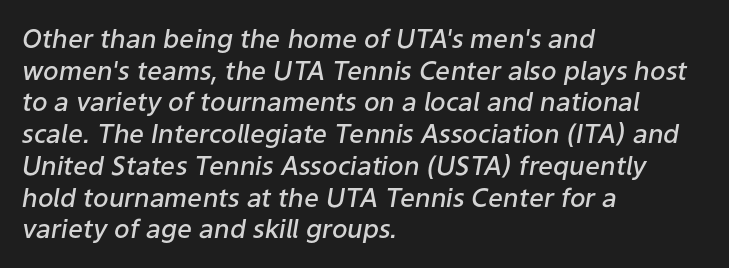
Every row of glyphs begins at an identical x-position on the left. Characters are canted at an angle relative to the baseline's perpendicular. What weight is shown? A semibold, between regular and bold. Does extra space separate the letters? No, they use regular spacing.
